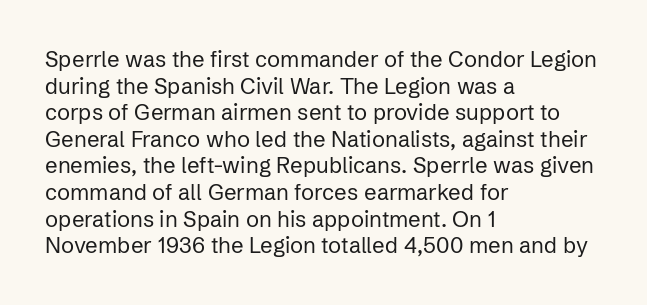
The face used here is rendered with its standard letterfit. The rag falls on the right side of this text block. The typeface has the unassuming heft of standard copy or less. Italic: no, the glyphs are upright roman.
